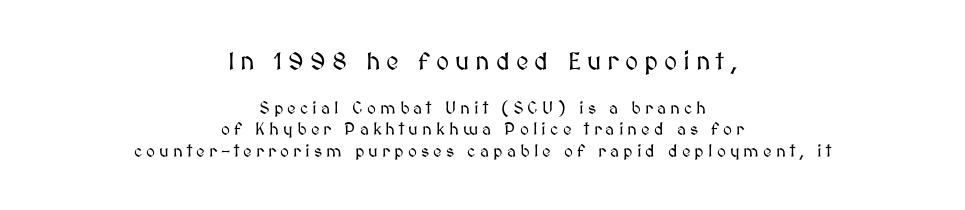
{"italic": "no", "underline": "no", "align": "center", "line_spacing": "normal", "line_spacing_ratio": 1.25, "letter_spacing": "wide", "letter_spacing_em": 0.24, "larger_block": "first", "size_ratio": 1.47, "glyph_px": 25}
